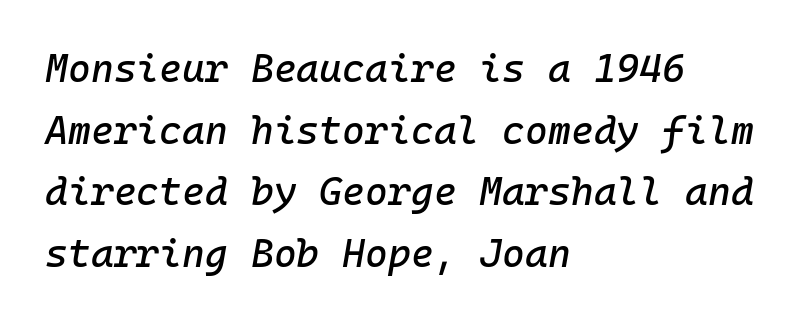
The image shows 39 px text type, italic (leaning right), monospaced; set left-aligned, normal line spacing (1.58x), normal letter spacing, not underlined; low stroke contrast and a medium x-height.
